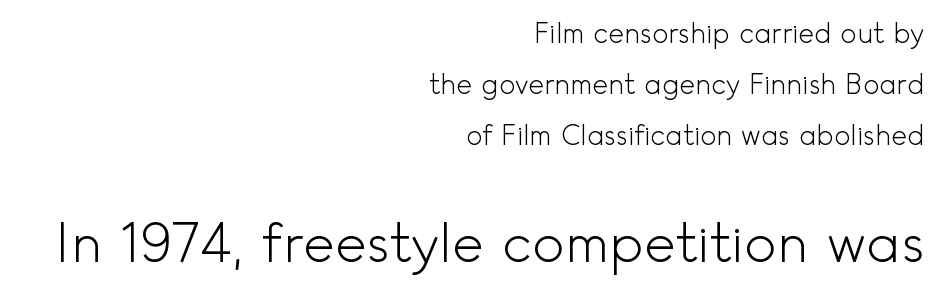
The image shows 54 px light sans-serif type, upright; set right-aligned, line spacing 1.89x, normal letter spacing, not underlined; the second (bottom) block is 2.0x larger; a small x-height.
